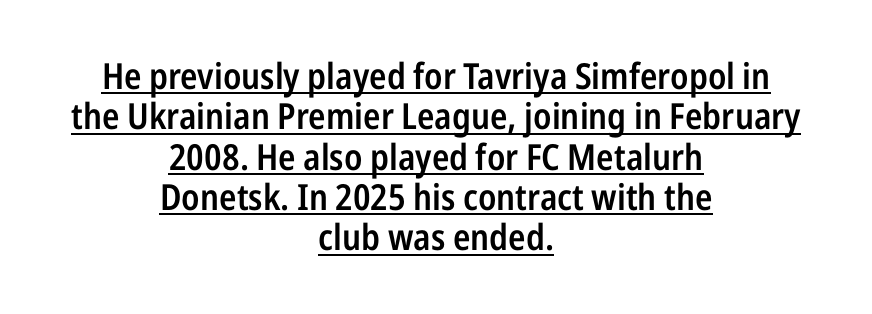
Each glyph is drawn with semibold strokes, heavier than normal yet not fully bold. Underline: present. Serif or sans? Sans — the stroke terminals are bare. Summary of vertical rhythm: compact, with narrow interline spacing.
